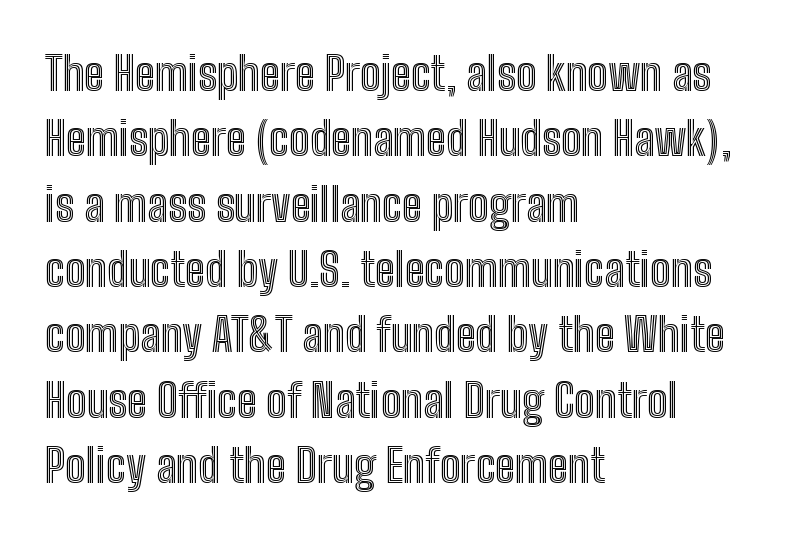
Is the block centered? No — it sits flush against the left margin. The specimen reads as upright at a glance. Looks like regular typesetting: each glyph gets only the width it needs. This sample uses plain, unmodified letter spacing.
